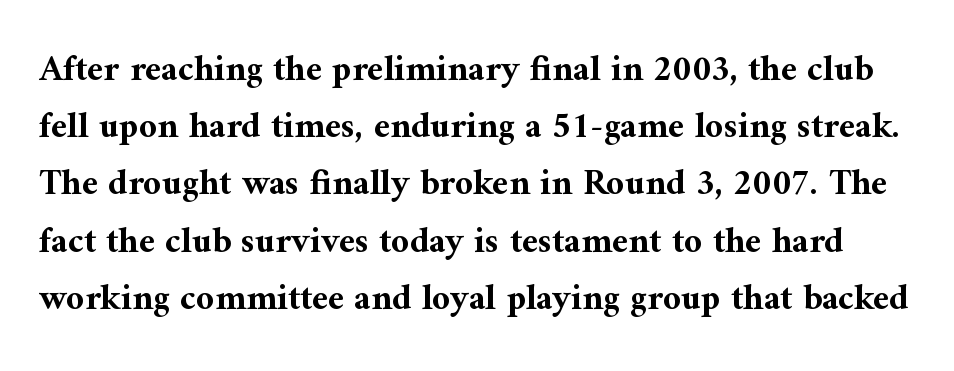
The image shows 36 px bold serif type, upright; set normal line spacing (1.59x), normal letter spacing, not underlined; medium stroke contrast and a medium x-height.
